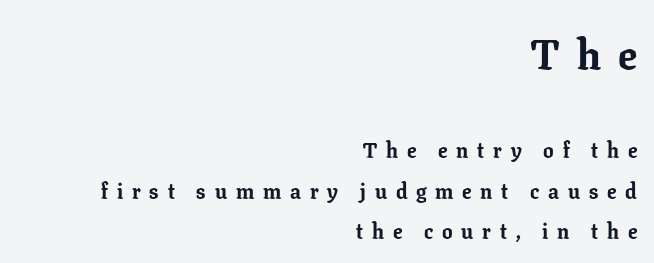
Q: Is the text bold? A: Yes.
Q: Is the text italic (slanted)? A: No, it is upright.
Q: Is the typeface a serif or a sans-serif typeface? A: Serif.
Q: Is the text underlined? A: No.
Q: How is the paragraph aligned? A: Right-aligned.
Q: Is the spacing between letters normal or unusually wide? A: Unusually wide.
Q: Is the spacing between lines tight, normal or loose? A: Loose.
Q: Which block of text is set in a larger size, the first (top) or the second (bottom)? A: The first (top) one.
Q: Width (condensed, normal, or wide)? A: Normal.
Q: Stroke contrast? A: Low.
Q: x-height? A: Medium.
Q: Monospaced? A: No.
